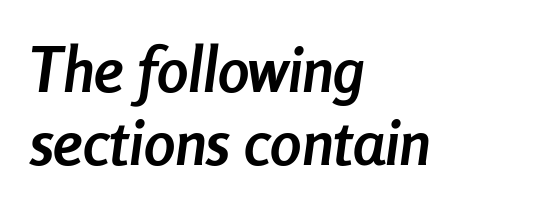
Q: Is the text bold? A: Yes.
Q: Is the text italic (slanted)? A: Yes, it leans right by about 8 degrees.
Q: Is the text underlined? A: No.
Q: How is the paragraph aligned? A: Left-aligned.
Q: Is the spacing between letters normal or unusually wide? A: Normal.
Q: Width (condensed, normal, or wide)? A: Condensed.
Q: Stroke contrast? A: Low.
Q: x-height? A: Medium.
Q: Monospaced? A: No.
